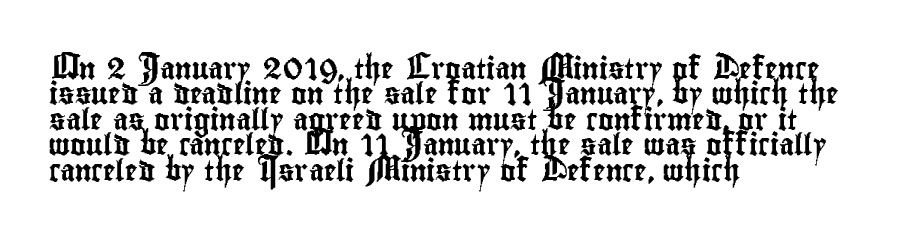
Q: Is the text italic (slanted)? A: No, it is upright.
Q: Is the text underlined? A: No.
Q: How is the paragraph aligned? A: Left-aligned.
Q: Is the spacing between letters normal or unusually wide? A: Normal.
